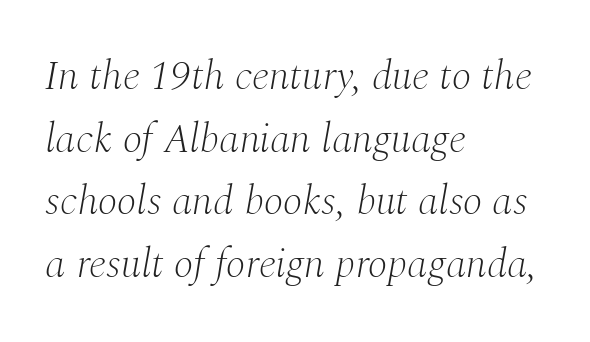
Examine the stroke ends and you'll spot serifs. Line spacing here is normal. A quiet, ordinary-to-light weight characterises the typeface. Varying glyph widths throughout — classic text-font behaviour. Anything drawn beneath the words? Only blank space.
